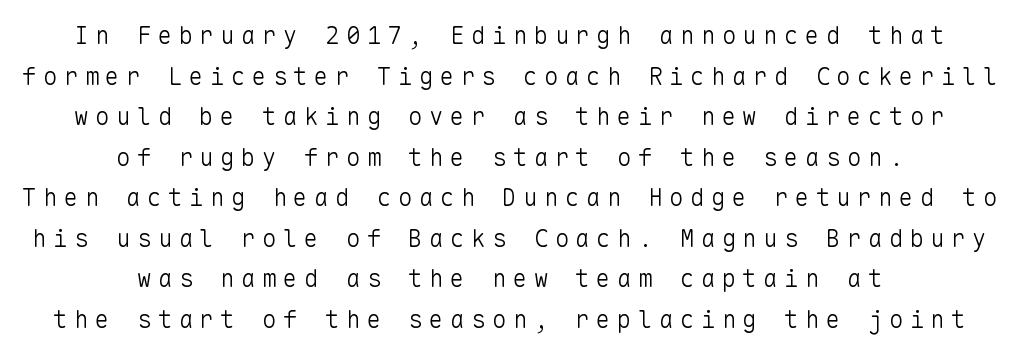
The image shows 24 px text type, upright; set centered, normal line spacing (1.69x), unusually wide letter spacing (+0.27 em), not underlined.
